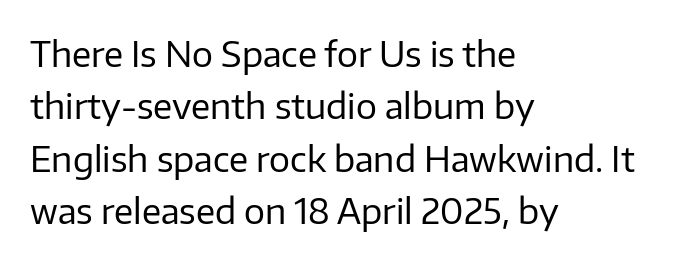
The image shows 35 px regular-weight sans-serif type, upright; set left-aligned, normal line spacing (1.5x), normal letter spacing, not underlined; low stroke contrast and a medium x-height.
